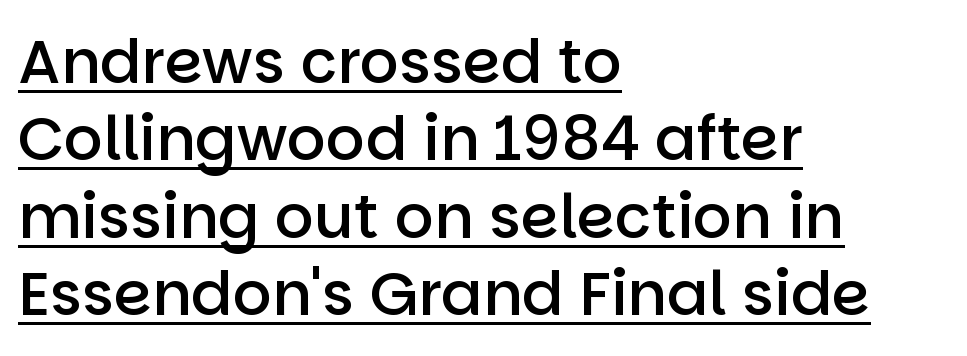
The rendering uses natural spacing where letterforms have individual widths. The axis of the letterforms is exactly vertical. The setting favours the left margin, as ordinary paragraphs usually do. In terms of weight, the rendering is demibold, just under bold. Students, observe: this is what conventionally led text looks like. Decoration check: the copy is underlined.
